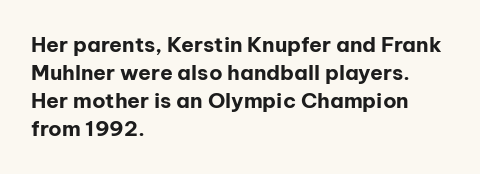
The image shows 21 px bold type, upright; set left-aligned, normal line spacing (1.34x), normal letter spacing, not underlined.
